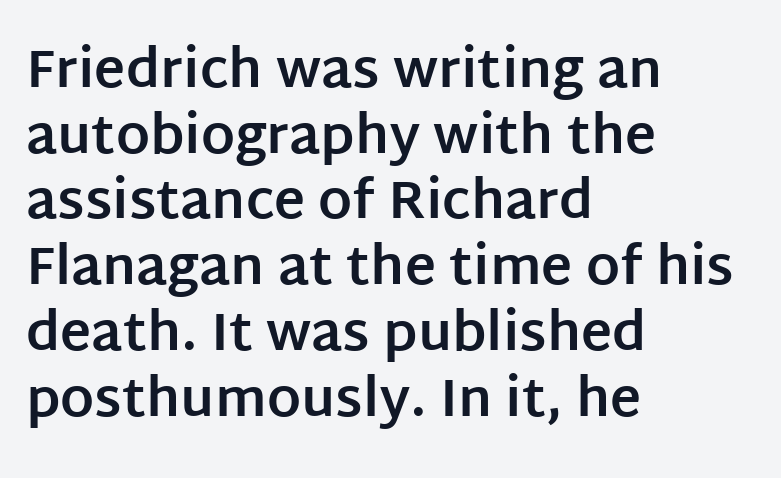
The typeface chosen for these lines omits serifs. Observe the ordinary spacing: letters are neighbours, not strangers. Unlike italic type, these characters show no tilt at all. Spacing verdict: proportional, widths tailored to each character. Check the space under the baseline: it is left empty. Every row of glyphs begins at an identical x-position on the left.
